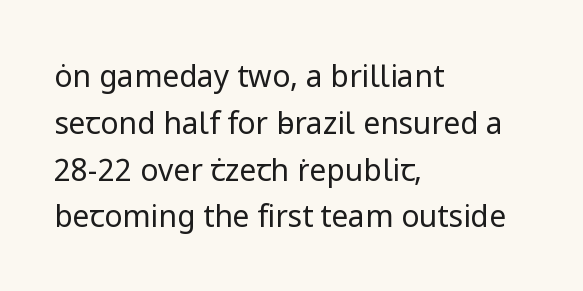
Q: Is the text bold? A: No.
Q: Is the text italic (slanted)? A: No, it is upright.
Q: Is the typeface a serif or a sans-serif typeface? A: Sans-serif.
Q: Is the text underlined? A: No.
Q: How is the paragraph aligned? A: Left-aligned.
Q: Is the spacing between letters normal or unusually wide? A: Normal.
Q: Is the spacing between lines tight, normal or loose? A: Normal.
Q: Width (condensed, normal, or wide)? A: Normal.
Q: Stroke contrast? A: Low.
Q: x-height? A: Medium.
Q: Monospaced? A: No.
